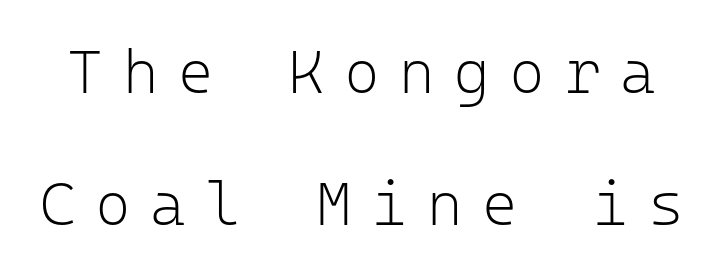
{"serif": "no", "italic": "no", "bold": "no", "weight": "light", "width": "normal", "stroke_contrast": "low", "x_height": "medium", "monospaced": "yes", "underline": "no", "line_spacing": "loose", "line_spacing_ratio": 2.17, "letter_spacing": "wide", "letter_spacing_em": 0.32, "glyph_px": 61}
